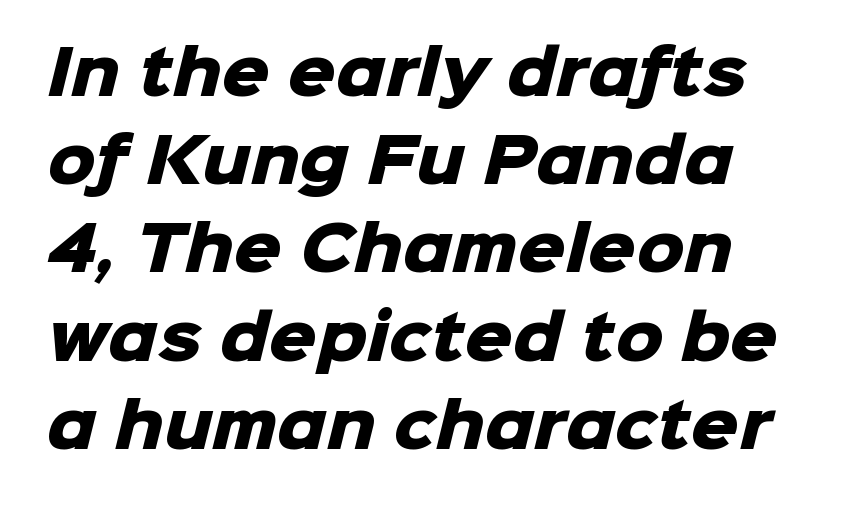
The image shows 60 px heavy sans-serif type; set normal line spacing (1.47x), normal letter spacing, not underlined; low stroke contrast and a medium x-height.
